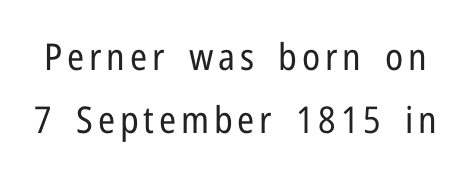
Q: Is the text bold? A: No.
Q: Is the text italic (slanted)? A: No, it is upright.
Q: Is the typeface a serif or a sans-serif typeface? A: Sans-serif.
Q: Is the text underlined? A: No.
Q: Is the spacing between lines tight, normal or loose? A: Normal.
Q: Width (condensed, normal, or wide)? A: Condensed.
Q: Stroke contrast? A: Low.
Q: x-height? A: Medium.
Q: Monospaced? A: No.
